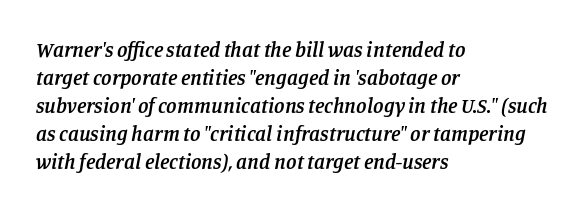
Q: Is the text bold? A: Semi-bold.
Q: Is the text italic (slanted)? A: Yes, it leans right by about 11 degrees.
Q: Is the text underlined? A: No.
Q: How is the paragraph aligned? A: Left-aligned.
Q: Is the spacing between letters normal or unusually wide? A: Normal.
Q: Is the spacing between lines tight, normal or loose? A: Normal.
